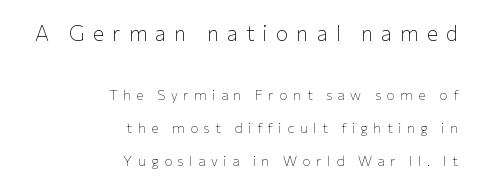
Is the letter spacing exaggerated? Yes — the characters are pushed far apart. The passage shown stacks its lines with a broad gap. Visually the block forms a straight wall on the right and a jagged coastline on the left. Just letters on the line, the space beneath them empty. Notice how the stems are strictly vertical — no italics here. Larger block? The one above; the one below is distinctly smaller.
